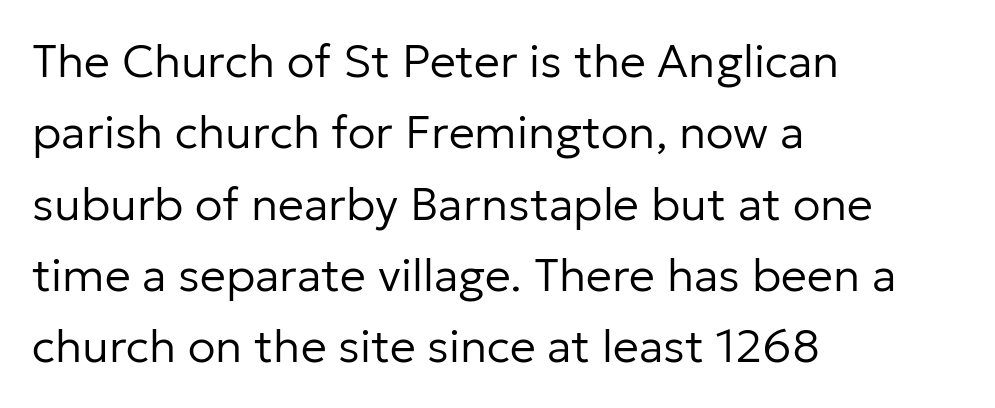
The image shows 46 px regular-weight sans-serif type, upright; set left-aligned, normal line spacing (1.55x), normal letter spacing, not underlined; low stroke contrast and a medium x-height.
